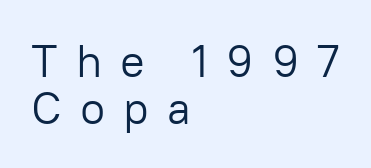
Q: Is the text bold? A: No.
Q: Is the text italic (slanted)? A: No, it is upright.
Q: Is the typeface a serif or a sans-serif typeface? A: Sans-serif.
Q: Is the text underlined? A: No.
Q: How is the paragraph aligned? A: Left-aligned.
Q: Is the spacing between letters normal or unusually wide? A: Unusually wide.
Q: Is the spacing between lines tight, normal or loose? A: Tight.
Q: Width (condensed, normal, or wide)? A: Normal.
Q: Stroke contrast? A: Low.
Q: x-height? A: Medium.
Q: Monospaced? A: No.
